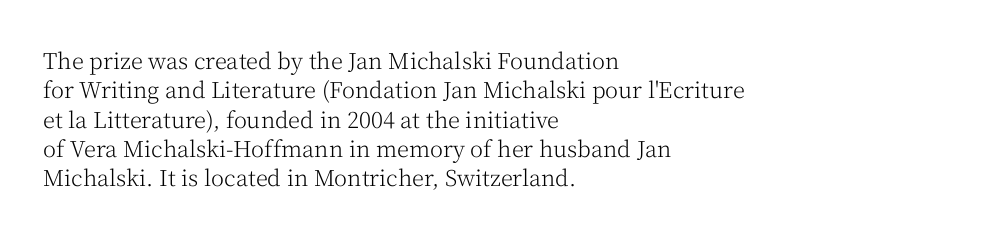
The image shows 22 px text type, upright; set left-aligned, normal line spacing (1.33x), normal letter spacing, not underlined.
